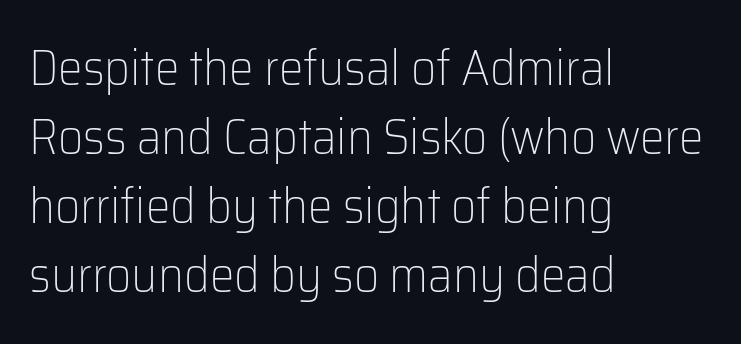
Serif or sans? Sans — the stroke terminals are bare. What's the leading like? Ordinary, nothing unusual. The space beneath each line is pristine and unruled. Stems and bowls with no extra thickness — not bold.
